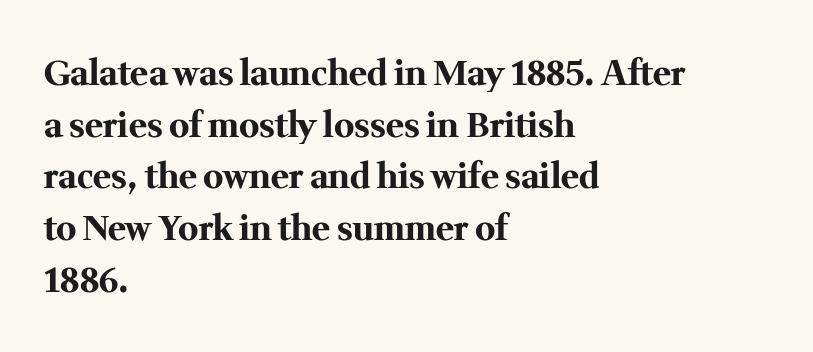
A normal amount of white space separates one row of letters from the next. Type style note: has serifs. Nobody drew a line under any word here. Words appear dense and cohesive because spacing is normal. Every row of glyphs begins at an identical x-position on the left.
